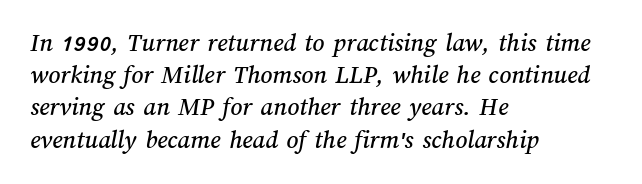
The typesetter chose a ragged-right arrangement here. There is no visible air inserted between adjacent glyphs. The zone under the glyphs is completely vacant.
